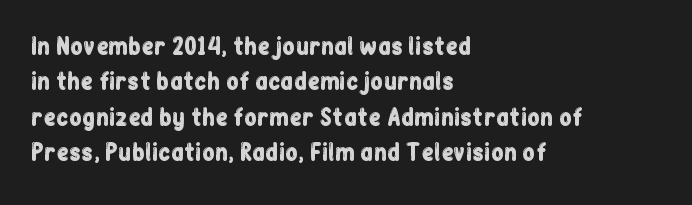
The image shows 23 px text type, upright; set left-aligned, normal line spacing (1.54x), normal letter spacing, not underlined.
